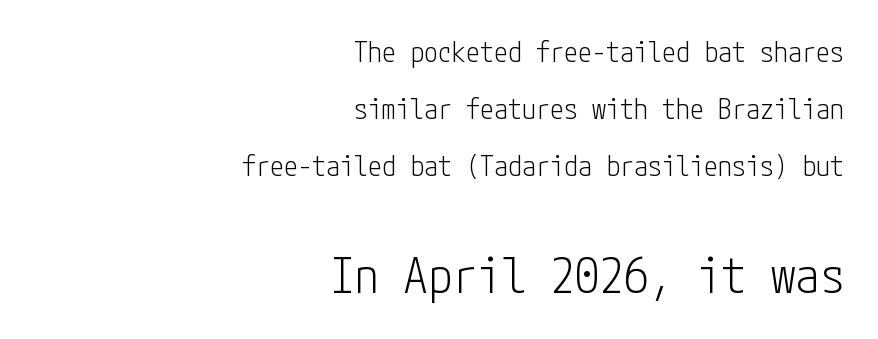
This sample trades compactness for vertical openness between lines. Posture: straight, roman, zero tilt. Weight: not bold — regular or lighter. A clean baseline with only descenders dipping below it.
